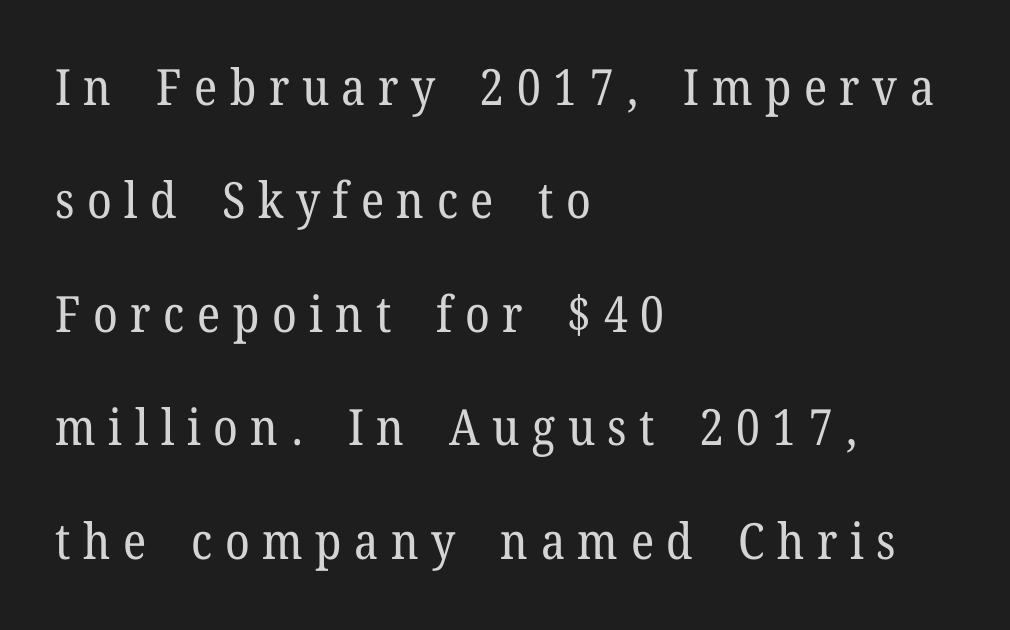
Q: Is the text bold? A: No.
Q: Is the text italic (slanted)? A: No, it is upright.
Q: Is the typeface a serif or a sans-serif typeface? A: Serif.
Q: Is the text underlined? A: No.
Q: How is the paragraph aligned? A: Left-aligned.
Q: Is the spacing between letters normal or unusually wide? A: Unusually wide.
Q: Is the spacing between lines tight, normal or loose? A: Loose.
Q: Width (condensed, normal, or wide)? A: Normal.
Q: Stroke contrast? A: Low.
Q: x-height? A: Medium.
Q: Monospaced? A: No.
